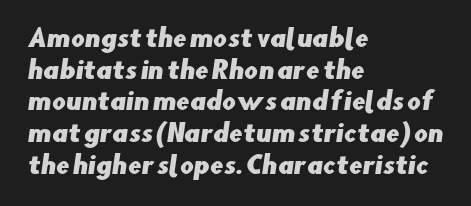
Q: Is the text underlined? A: No.
Q: How is the paragraph aligned? A: Left-aligned.
Q: Is the spacing between letters normal or unusually wide? A: Normal.
Q: Is the spacing between lines tight, normal or loose? A: Normal.
